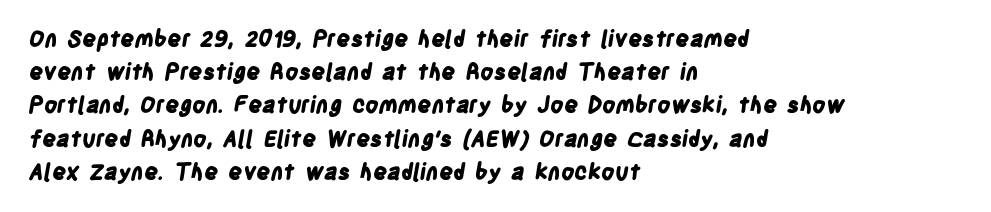
Q: Is the text bold? A: Yes.
Q: Is the text underlined? A: No.
Q: How is the paragraph aligned? A: Left-aligned.
Q: Is the spacing between letters normal or unusually wide? A: Normal.
Q: Is the spacing between lines tight, normal or loose? A: Normal.
